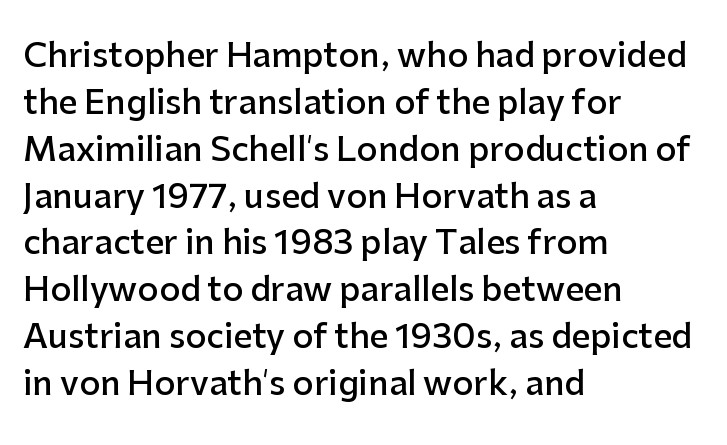
This rendering leaves character spacing at its baseline value. The lines are quadded left. Reading down the column, the eye jumps a familiar distance to each next line. Underlining? Definitely not there. Looks like regular typesetting: each glyph gets only the width it needs.
